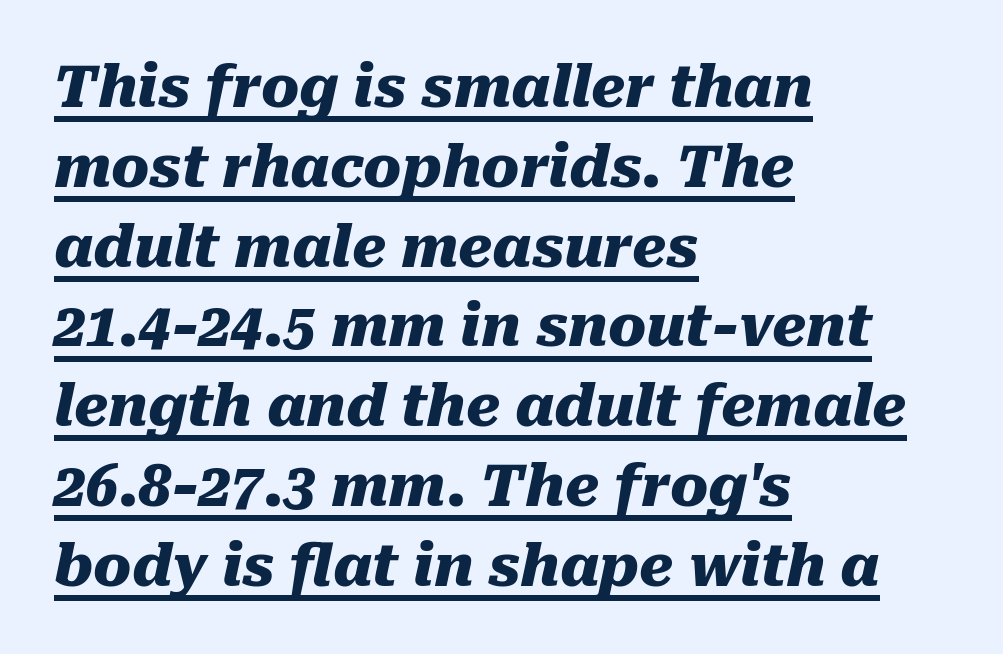
The image shows 57 px heavy type, italic (leaning right); set left-aligned, normal line spacing (1.4x), normal letter spacing, underlined; medium stroke contrast and a medium x-height.
